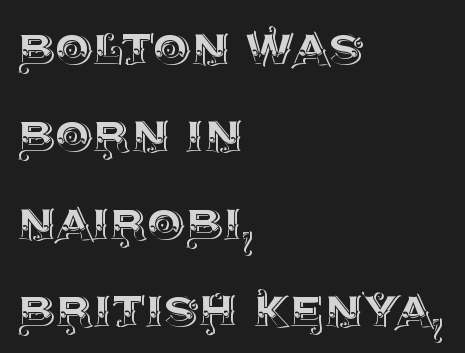
The image shows 59 px text type, upright; set left-aligned, normal line spacing (1.48x), normal letter spacing, not underlined; a large x-height.
